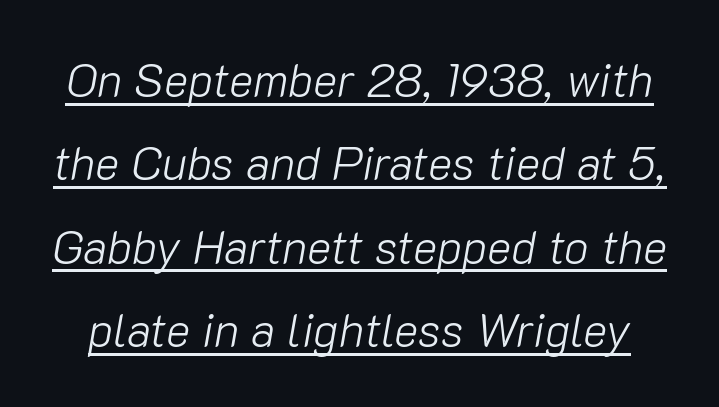
Q: Is the text bold? A: No.
Q: Is the text italic (slanted)? A: Yes, it leans right by about 10 degrees.
Q: Is the text underlined? A: Yes.
Q: Is the spacing between letters normal or unusually wide? A: Normal.
Q: Width (condensed, normal, or wide)? A: Normal.
Q: Stroke contrast? A: Low.
Q: x-height? A: Medium.
Q: Monospaced? A: No.
